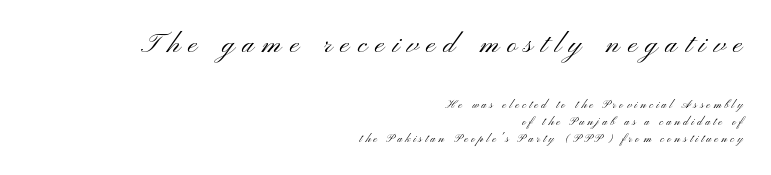
{"serif": "no", "bold": "no", "weight": "light", "width": "wide", "stroke_contrast": "medium", "x_height": "small", "monospaced": "no", "underline": "no", "align": "right", "line_spacing_ratio": 1.2, "letter_spacing": "wide", "letter_spacing_em": 0.23, "larger_block": "first", "size_ratio": 2.5, "glyph_px": 35}
